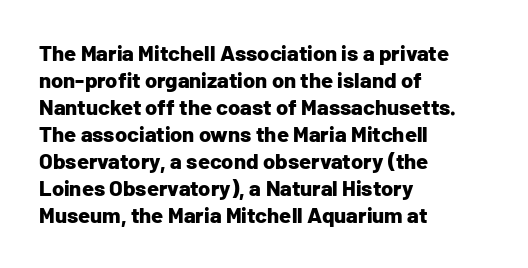
{"italic": "no", "bold": "yes", "underline": "no", "align": "left", "line_spacing_ratio": 1.23, "letter_spacing": "normal", "letter_spacing_em": 0.0, "glyph_px": 22}
